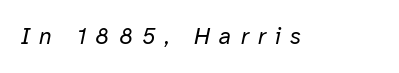
{"italic": "yes", "lean": "right", "slant_degrees": 12, "bold": "no", "underline": "no", "letter_spacing": "wide", "letter_spacing_em": 0.4, "glyph_px": 23}
